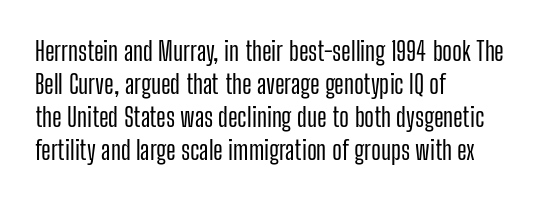
Q: Is the text italic (slanted)? A: No, it is upright.
Q: Is the text underlined? A: No.
Q: How is the paragraph aligned? A: Left-aligned.
Q: Is the spacing between letters normal or unusually wide? A: Normal.
Q: Is the spacing between lines tight, normal or loose? A: Normal.
